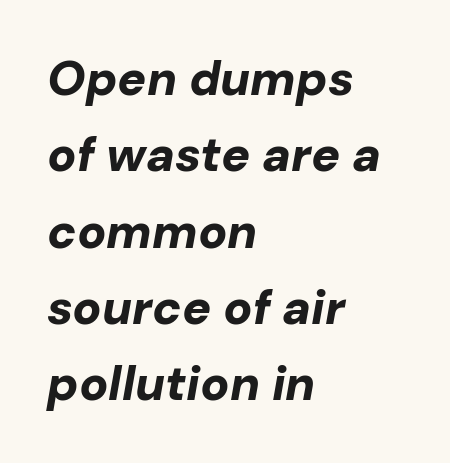
Q: Is the text bold? A: Yes.
Q: Is the text italic (slanted)? A: Yes, it leans right by about 10 degrees.
Q: Is the text underlined? A: No.
Q: How is the paragraph aligned? A: Left-aligned.
Q: Is the spacing between letters normal or unusually wide? A: Normal.
Q: Is the spacing between lines tight, normal or loose? A: Normal.
Q: Width (condensed, normal, or wide)? A: Normal.
Q: Stroke contrast? A: Low.
Q: x-height? A: Medium.
Q: Monospaced? A: No.
